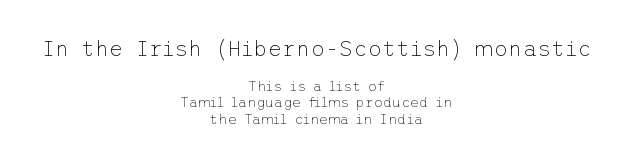
How are the letters spaced? Ordinarily, with no added tracking. The lines are quadded center. The earlier block is typeset at a bigger size than the later block. Descender tails drop into unmarked territory. The specimen reads as upright at a glance. No extra ink here — the face is not bold.
